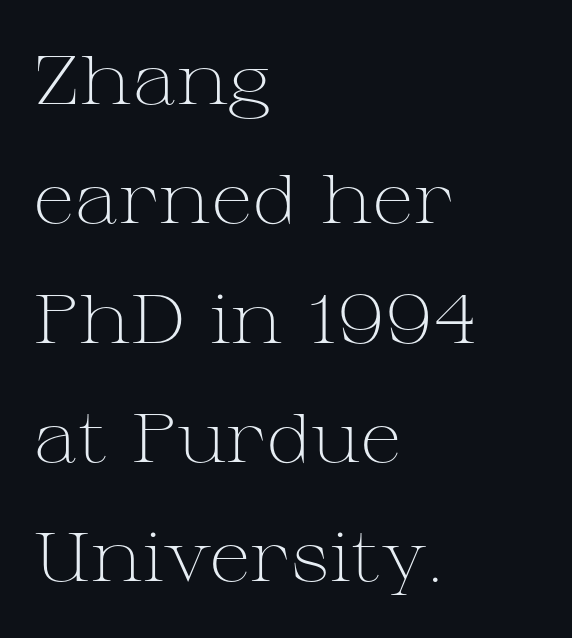
Q: Is the text bold? A: No.
Q: Is the text italic (slanted)? A: No, it is upright.
Q: Is the typeface a serif or a sans-serif typeface? A: Serif.
Q: Is the text underlined? A: No.
Q: How is the paragraph aligned? A: Left-aligned.
Q: Is the spacing between letters normal or unusually wide? A: Normal.
Q: Width (condensed, normal, or wide)? A: Wide.
Q: Stroke contrast? A: Medium.
Q: x-height? A: Medium.
Q: Monospaced? A: No.
